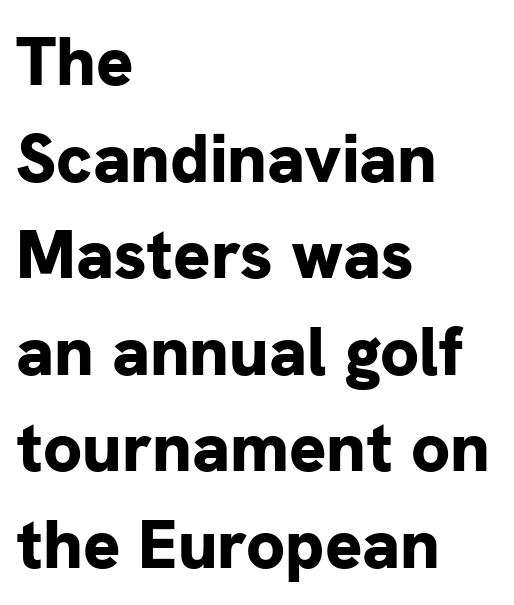
{"serif": "no", "italic": "no", "bold": "yes", "weight": "bold", "width": "normal", "stroke_contrast": "low", "x_height": "medium", "monospaced": "no", "underline": "no", "align": "left", "line_spacing": "normal", "line_spacing_ratio": 1.4, "letter_spacing": "normal", "letter_spacing_em": 0.0, "glyph_px": 69}
